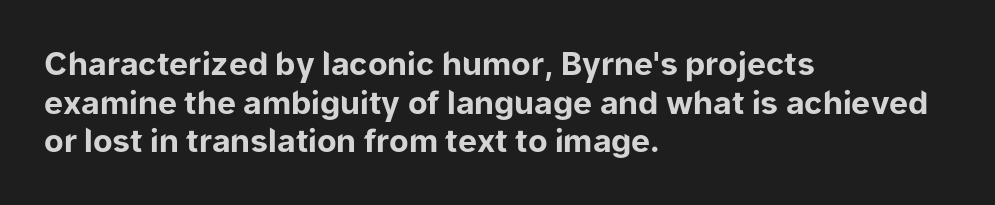
These lines are rendered in a variable-pitch font. Horizontally, the lines are justified to the leading edge only. This is the regular roman posture of the typeface. Strong, thick strokes mark this as bold type. The line texture is even and compact thanks to regular tracking. This sample uses a sans-serif face.
